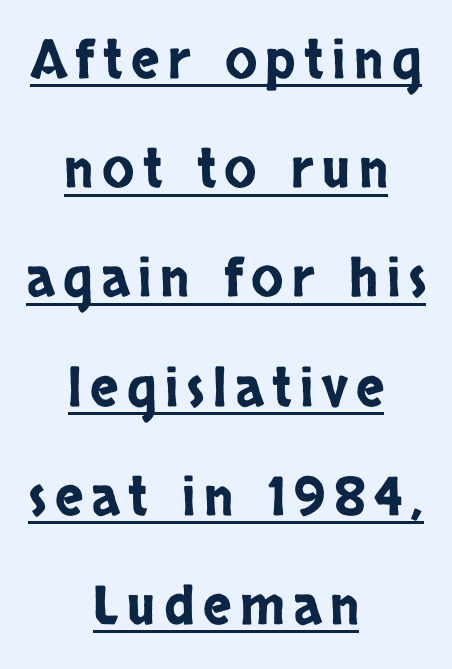
The designer dialed line spacing up above the default. You can tell it's not italic because the verticals are truly vertical. Line starts and ends both wander, symmetrically. Character widths vary here, with narrow letters taking less room than wide ones.
